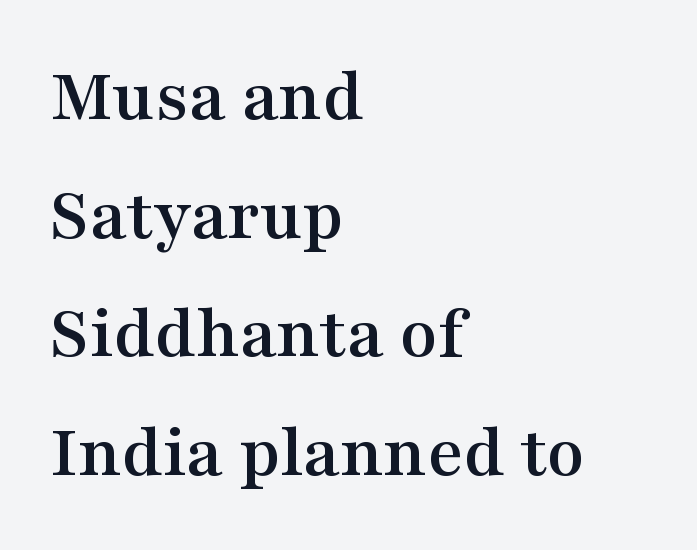
Q: Is the text italic (slanted)? A: No, it is upright.
Q: Is the typeface a serif or a sans-serif typeface? A: Serif.
Q: Is the text underlined? A: No.
Q: How is the paragraph aligned? A: Left-aligned.
Q: Is the spacing between letters normal or unusually wide? A: Normal.
Q: Is the spacing between lines tight, normal or loose? A: Normal.
Q: Width (condensed, normal, or wide)? A: Wide.
Q: Stroke contrast? A: Medium.
Q: x-height? A: Medium.
Q: Monospaced? A: No.
